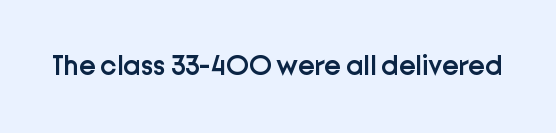
{"serif": "no", "italic": "no", "bold": "semi", "weight": "semibold", "width": "normal", "stroke_contrast": "low", "x_height": "medium", "monospaced": "no", "underline": "no", "letter_spacing": "normal", "letter_spacing_em": 0.0, "glyph_px": 28}
